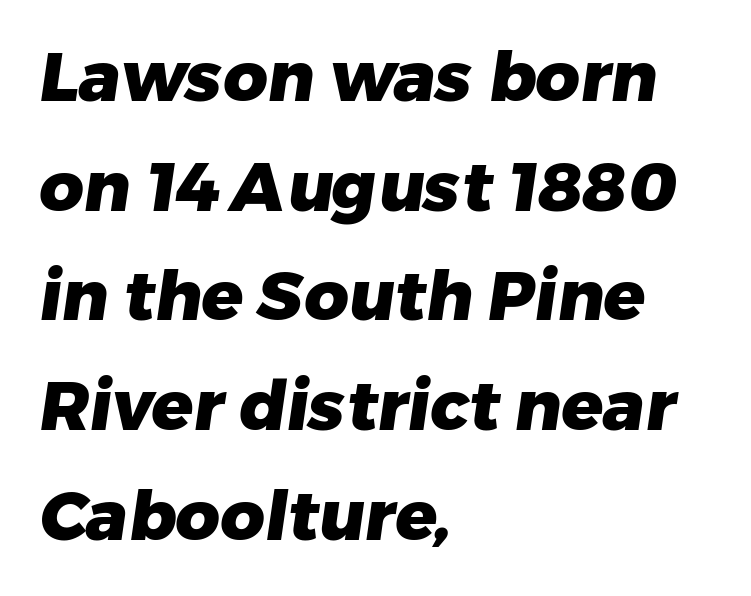
The image shows 69 px heavy sans-serif type; set left-aligned, normal line spacing (1.59x), normal letter spacing, not underlined; low stroke contrast and a medium x-height.
